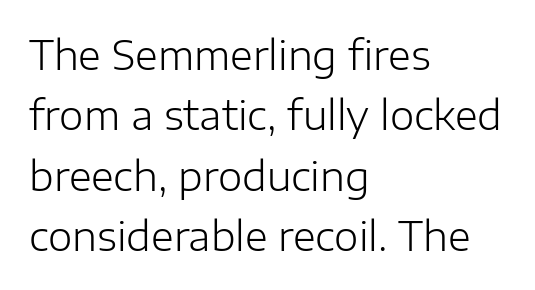
The image shows 39 px light sans-serif type, upright; set left-aligned, normal line spacing (1.55x), normal letter spacing, not underlined; low stroke contrast and a medium x-height.
